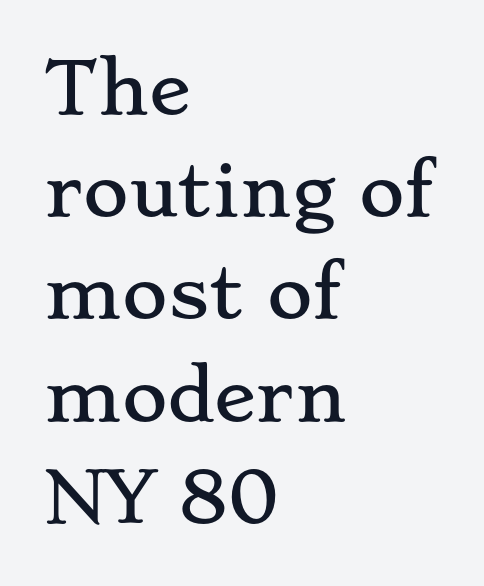
Q: Is the text italic (slanted)? A: No, it is upright.
Q: Is the typeface a serif or a sans-serif typeface? A: Serif.
Q: Is the text underlined? A: No.
Q: How is the paragraph aligned? A: Left-aligned.
Q: Is the spacing between letters normal or unusually wide? A: Normal.
Q: Is the spacing between lines tight, normal or loose? A: Normal.
Q: Width (condensed, normal, or wide)? A: Wide.
Q: Stroke contrast? A: Low.
Q: x-height? A: Small.
Q: Monospaced? A: No.
